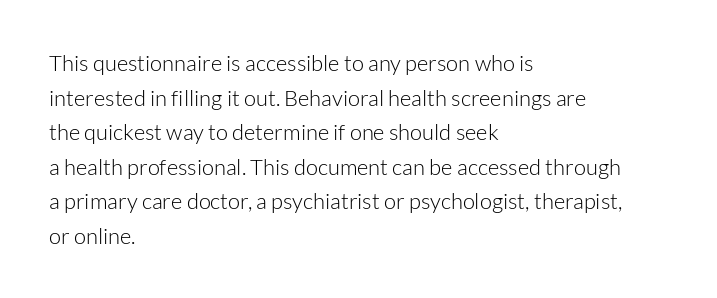
Which margin do the lines hug? The left one — the right edge is uneven. This is roman type, the default non-slanted kind. Summary of vertical rhythm: regular, with standard interline spacing. These glyphs show unthickened strokes, regular width or finer. The rendering keeps characters at their native spacing. The gap between lines stays unmarked.
